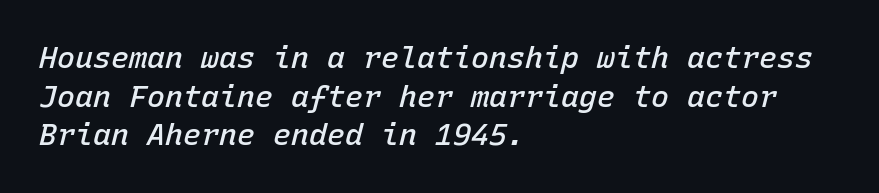
Caption: standard tracking, unaltered. Lines of text with bare space underneath. Is the type bold? Partly — it's a semibold, heavier than regular but not fully bold. Each letter, wide or thin by design, is forced into the same width here. The paragraph shown leans on its left margin.
